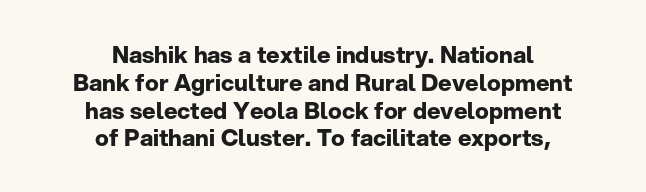
The lines in this sample share a center point and differ in where they start and stop. Only glyphs here, with clear space below each row. In terms of letterspacing, this is plain default setting. On the weight axis this lands at bold, roughly 700.
